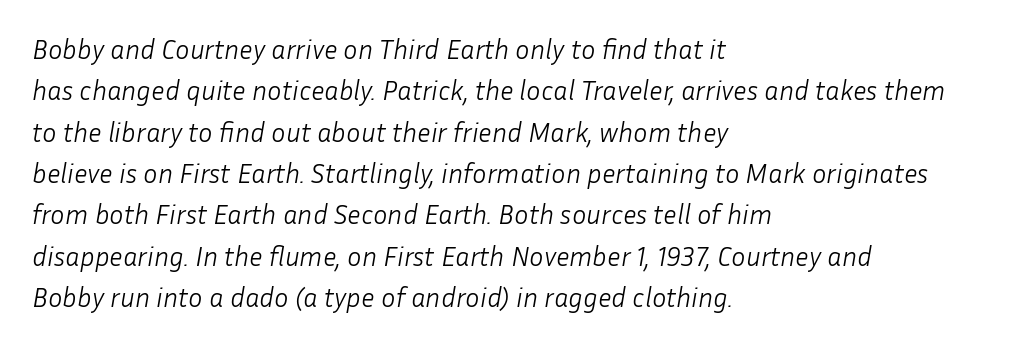
The face used here has a pronounced slope to its letters. The vertical gap from one line to the next is medium. The gaps between neighbouring characters are ordinary and unremarkable. No extra ink here — the face is not bold. Plain, unruled lines of type. Is the block centered? No — it sits flush against the left margin.
